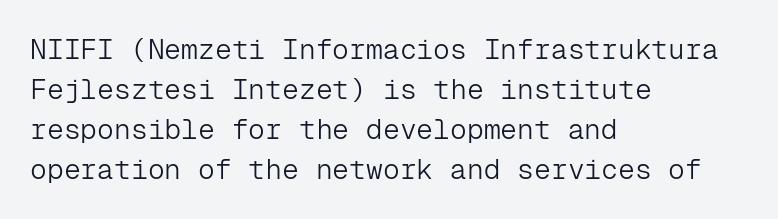
Q: Is the text bold? A: No.
Q: Is the text italic (slanted)? A: No, it is upright.
Q: Is the typeface a serif or a sans-serif typeface? A: Sans-serif.
Q: Is the text underlined? A: No.
Q: How is the paragraph aligned? A: Left-aligned.
Q: Is the spacing between letters normal or unusually wide? A: Normal.
Q: Is the spacing between lines tight, normal or loose? A: Normal.
Q: Width (condensed, normal, or wide)? A: Normal.
Q: Stroke contrast? A: Low.
Q: x-height? A: Medium.
Q: Monospaced? A: Yes.
